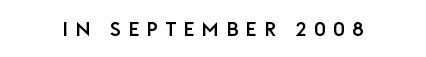
Between one letter and the next there's a generous, obvious gap. Designer's note — italics off, roman on. The baseline area is clear.
